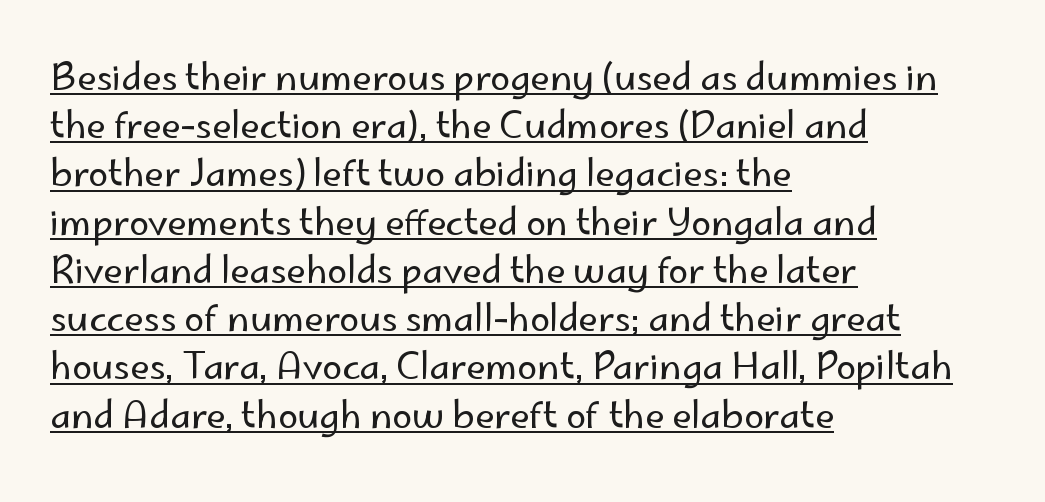
Q: Is the text bold? A: No.
Q: Is the text italic (slanted)? A: No, it is upright.
Q: Is the typeface a serif or a sans-serif typeface? A: Sans-serif.
Q: Is the text underlined? A: Yes.
Q: How is the paragraph aligned? A: Left-aligned.
Q: Is the spacing between letters normal or unusually wide? A: Normal.
Q: Is the spacing between lines tight, normal or loose? A: Normal.
Q: Width (condensed, normal, or wide)? A: Normal.
Q: Stroke contrast? A: Low.
Q: x-height? A: Small.
Q: Monospaced? A: No.
